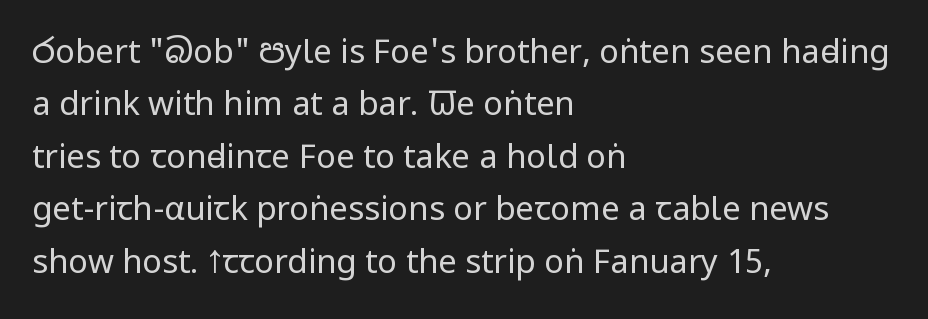
Q: Is the text bold? A: No.
Q: Is the text italic (slanted)? A: No, it is upright.
Q: Is the typeface a serif or a sans-serif typeface? A: Sans-serif.
Q: Is the text underlined? A: No.
Q: How is the paragraph aligned? A: Left-aligned.
Q: Is the spacing between letters normal or unusually wide? A: Normal.
Q: Is the spacing between lines tight, normal or loose? A: Normal.
Q: Width (condensed, normal, or wide)? A: Condensed.
Q: Stroke contrast? A: Low.
Q: x-height? A: Large.
Q: Monospaced? A: No.
